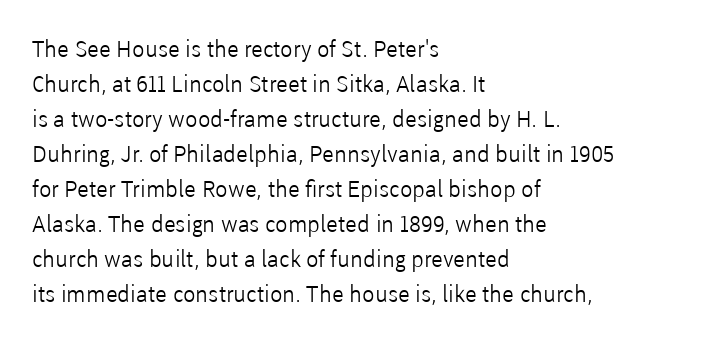
{"italic": "no", "bold": "no", "underline": "no", "align": "left", "line_spacing": "normal", "line_spacing_ratio": 1.52, "letter_spacing": "normal", "letter_spacing_em": 0.0, "glyph_px": 23}
